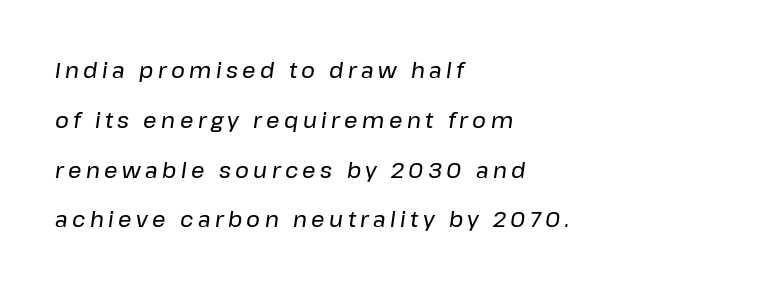
{"italic": "yes", "lean": "right", "slant_degrees": 8, "underline": "no", "align": "left", "line_spacing": "loose", "line_spacing_ratio": 2.37, "letter_spacing": "wide", "letter_spacing_em": 0.21, "glyph_px": 21}
